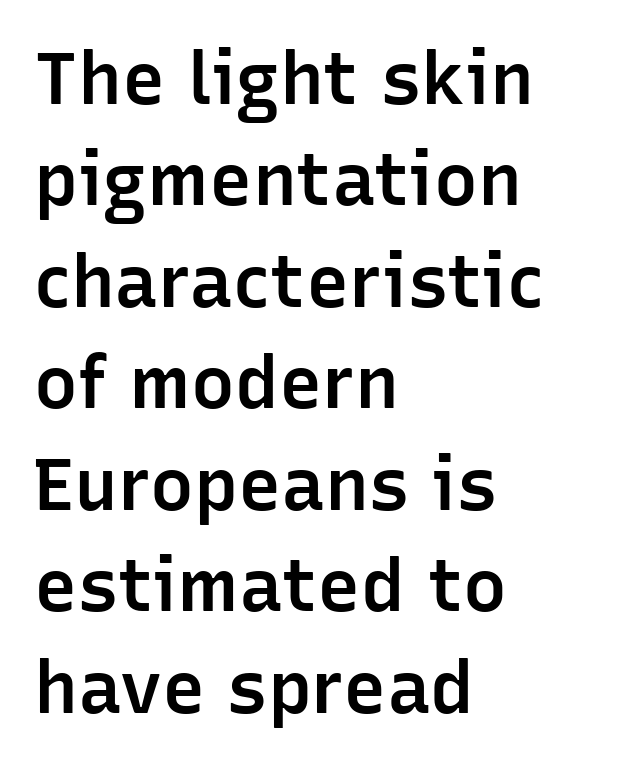
Q: Is the text bold? A: Semi-bold.
Q: Is the text italic (slanted)? A: No, it is upright.
Q: Is the typeface a serif or a sans-serif typeface? A: Sans-serif.
Q: Is the text underlined? A: No.
Q: How is the paragraph aligned? A: Left-aligned.
Q: Is the spacing between letters normal or unusually wide? A: Normal.
Q: Is the spacing between lines tight, normal or loose? A: Normal.
Q: Width (condensed, normal, or wide)? A: Normal.
Q: Stroke contrast? A: Low.
Q: x-height? A: Medium.
Q: Monospaced? A: No.
